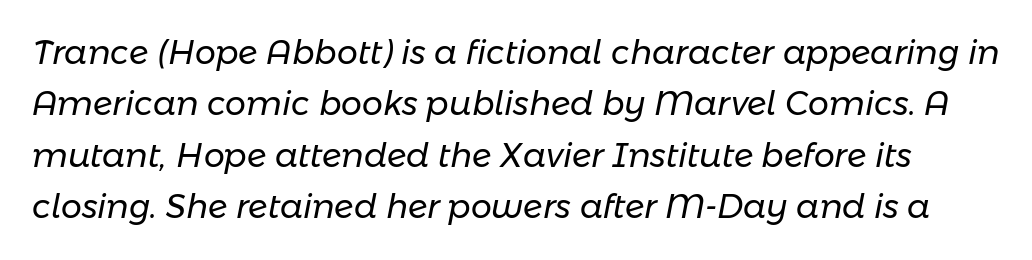
The weight would be labelled regular, book, light, or lighter still. Here the designer chose a conventional face with non-uniform glyph widths. Tracking here is standard; glyphs follow each other at the usual distance. Compared with typical paragraphs, the rows here are spaced about the same. The string is rendered with underlining switched off.
